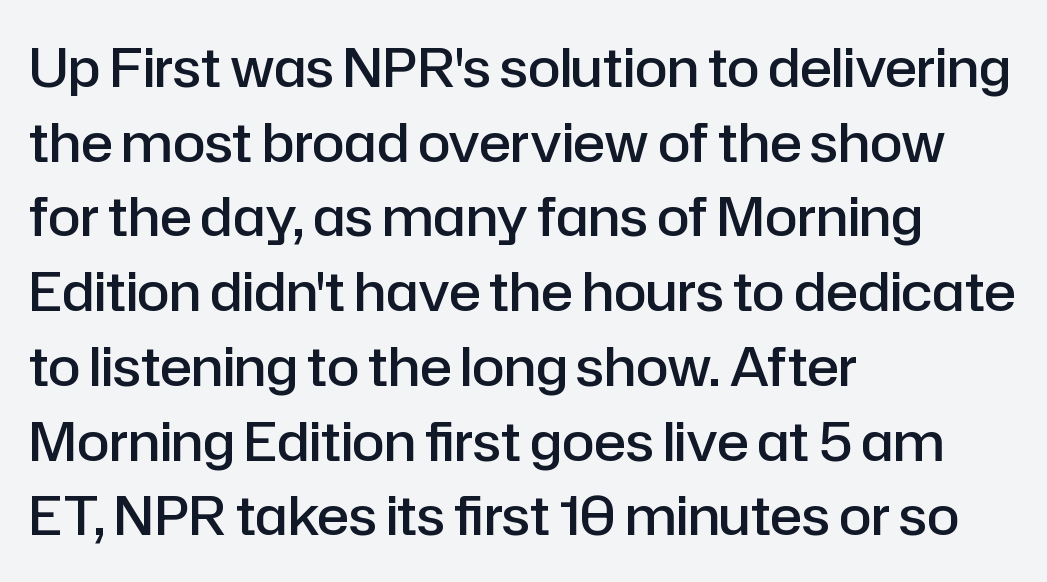
{"serif": "no", "italic": "no", "bold": "semi", "weight": "semibold", "width": "normal", "stroke_contrast": "low", "x_height": "medium", "monospaced": "no", "underline": "no", "align": "left", "line_spacing": "normal", "line_spacing_ratio": 1.41, "letter_spacing": "normal", "letter_spacing_em": 0.0, "glyph_px": 53}
